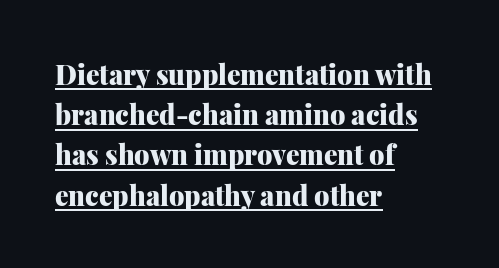
The typesetting leans heavy: a genuine bold. Words appear dense and cohesive because spacing is normal. Notice how descenders clear the ascenders below comfortably — that's standard leading. Check the space under the baseline: a stroke is drawn there. These lines stack with their left ends in a neat column.
